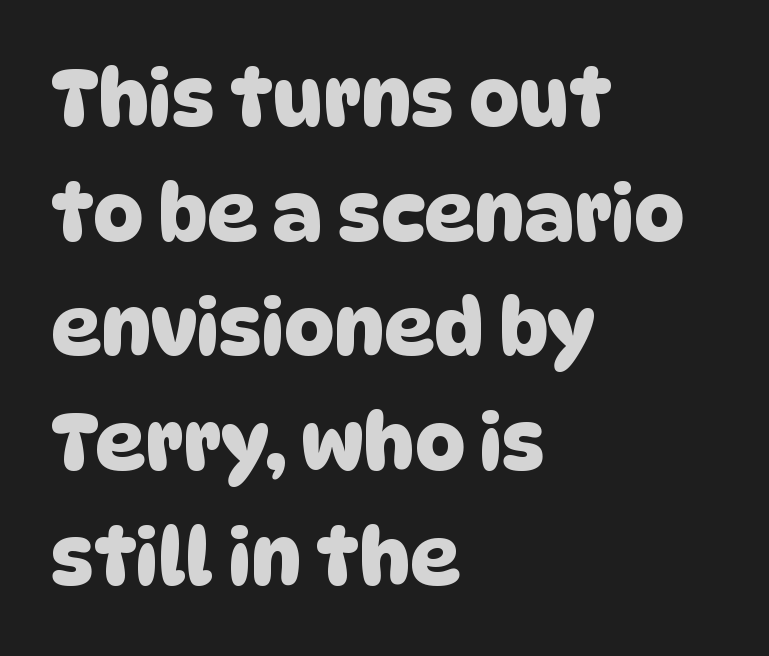
The image shows 78 px sans-serif type; set left-aligned, normal line spacing (1.47x), normal letter spacing, not underlined; low stroke contrast and a large x-height.
